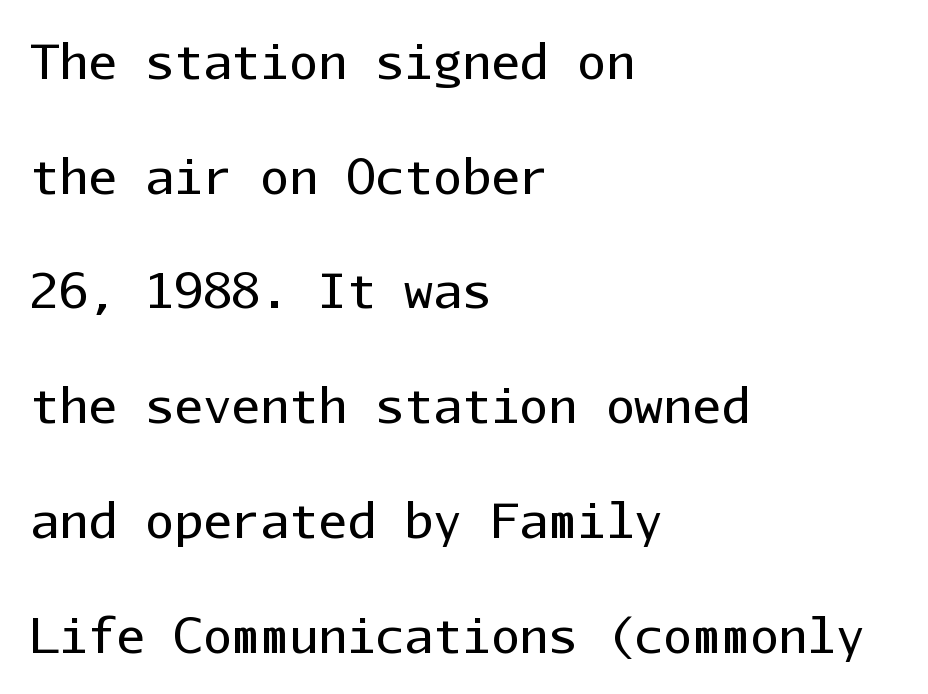
The image shows 48 px regular-weight sans-serif type, upright, monospaced; set left-aligned, loose line spacing (2.39x), normal letter spacing, not underlined; low stroke contrast and a medium x-height.
